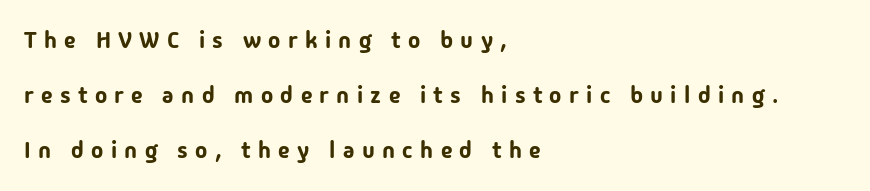
Q: Is the text italic (slanted)? A: No, it is upright.
Q: Is the text underlined? A: No.
Q: How is the paragraph aligned? A: Left-aligned.
Q: Is the spacing between letters normal or unusually wide? A: Unusually wide.
Q: Is the spacing between lines tight, normal or loose? A: Loose.
